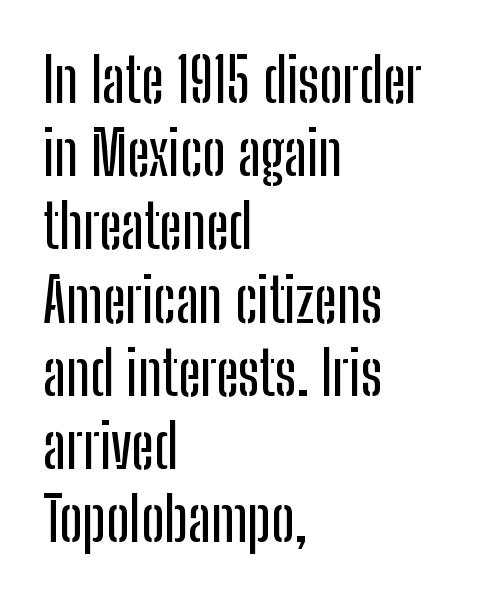
Typeset ragged right — the left edge is the straight one. The baseline area is clear. A typesetter would label this face a sans. Varying glyph widths throughout — classic text-font behaviour. There is no visible air inserted between adjacent glyphs.
